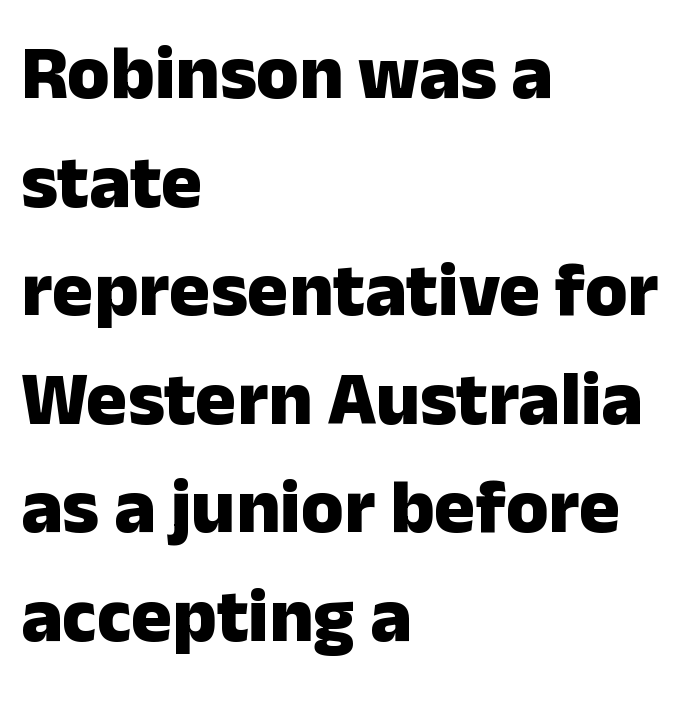
Q: Is the text bold? A: Yes.
Q: Is the text italic (slanted)? A: No, it is upright.
Q: Is the typeface a serif or a sans-serif typeface? A: Sans-serif.
Q: Is the text underlined? A: No.
Q: How is the paragraph aligned? A: Left-aligned.
Q: Is the spacing between letters normal or unusually wide? A: Normal.
Q: Is the spacing between lines tight, normal or loose? A: Normal.
Q: Width (condensed, normal, or wide)? A: Normal.
Q: Stroke contrast? A: Low.
Q: x-height? A: Medium.
Q: Monospaced? A: No.
